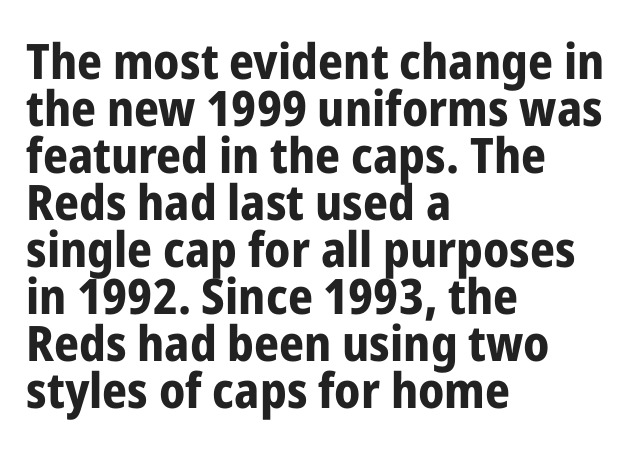
{"serif": "no", "italic": "no", "bold": "yes", "weight": "bold", "width": "condensed", "stroke_contrast": "low", "x_height": "medium", "monospaced": "no", "underline": "no", "align": "left", "line_spacing": "tight", "line_spacing_ratio": 0.96, "letter_spacing": "normal", "letter_spacing_em": 0.0, "glyph_px": 49}
